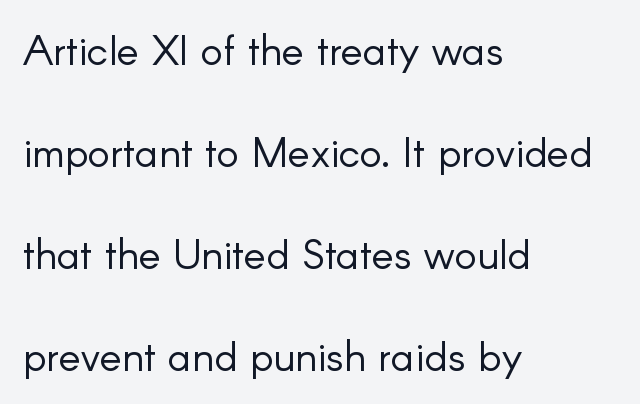
This is not heavy type; no bold has been used. Italic: no, the glyphs are upright roman. A typesetter would call this proportional, since set widths differ per character. The passage shown has conventional tracking throughout.
